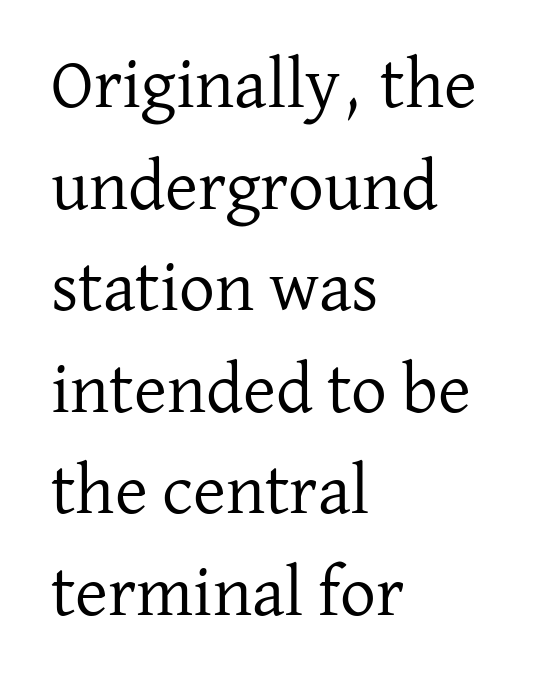
Q: Is the text bold? A: No.
Q: Is the text italic (slanted)? A: No, it is upright.
Q: Is the typeface a serif or a sans-serif typeface? A: Serif.
Q: Is the text underlined? A: No.
Q: How is the paragraph aligned? A: Left-aligned.
Q: Is the spacing between letters normal or unusually wide? A: Normal.
Q: Is the spacing between lines tight, normal or loose? A: Normal.
Q: Width (condensed, normal, or wide)? A: Normal.
Q: Stroke contrast? A: Low.
Q: x-height? A: Medium.
Q: Monospaced? A: No.
